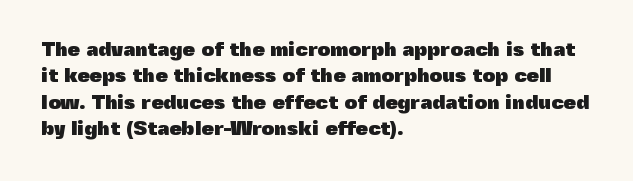
The image shows 20 px bold type, upright; set left-aligned, normal line spacing (1.32x), normal letter spacing, not underlined.
